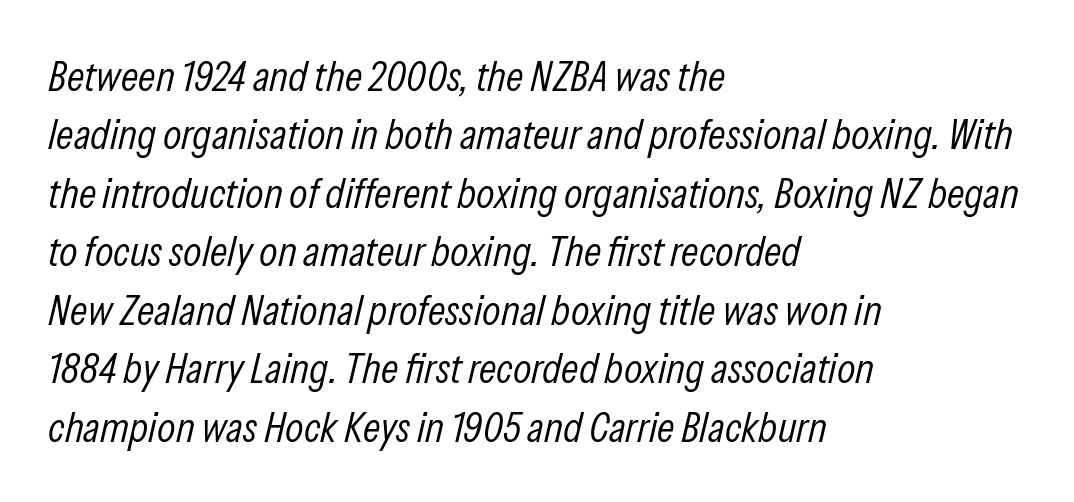
Q: Is the text bold? A: No.
Q: Is the text italic (slanted)? A: Yes, it leans right by about 13 degrees.
Q: Is the text underlined? A: No.
Q: How is the paragraph aligned? A: Left-aligned.
Q: Is the spacing between letters normal or unusually wide? A: Normal.
Q: Is the spacing between lines tight, normal or loose? A: Normal.
Q: Width (condensed, normal, or wide)? A: Condensed.
Q: Stroke contrast? A: Low.
Q: x-height? A: Medium.
Q: Monospaced? A: No.
